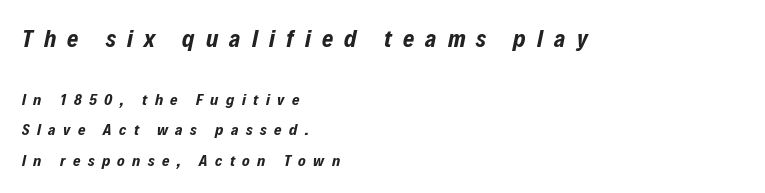
Has an underline been added? It has not. In terms of letterspacing, this is a distinctly airy, spread setting. Notice the wide empty band between every row — that's loose leading. The rendering shrinks the type as you move from the upper chunk to the lower.
